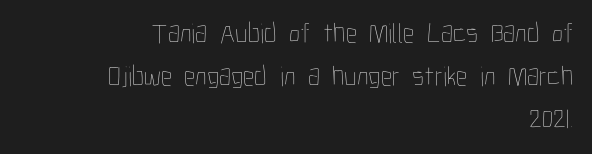
{"italic": "no", "bold": "no", "weight": "thin", "width": "condensed", "stroke_contrast": "low", "x_height": "medium", "monospaced": "no", "underline": "no", "align": "right", "line_spacing": "normal", "line_spacing_ratio": 1.54, "letter_spacing": "normal", "letter_spacing_em": 0.0, "glyph_px": 28}
